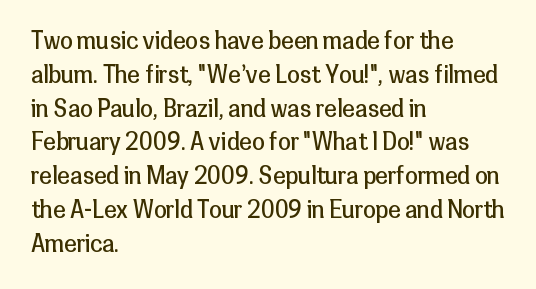
{"italic": "no", "bold": "no", "underline": "no", "align": "left", "line_spacing": "normal", "line_spacing_ratio": 1.47, "letter_spacing": "normal", "letter_spacing_em": 0.0, "glyph_px": 23}
